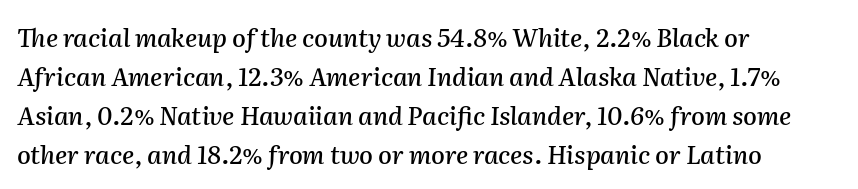
Q: Is the text italic (slanted)? A: Yes, it leans right by about 2 degrees.
Q: Is the text underlined? A: No.
Q: How is the paragraph aligned? A: Left-aligned.
Q: Is the spacing between letters normal or unusually wide? A: Normal.
Q: Is the spacing between lines tight, normal or loose? A: Normal.
